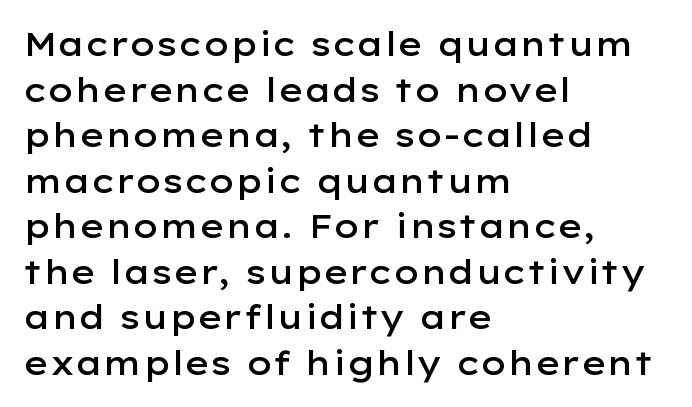
The designer left line spacing at the default. The horizontal fit of the characters is conventional and even. Regarding serifs, this sample does without them. Compared with a centered layout, this one pins lines to the left instead. You can tell it's not italic because the verticals are truly vertical. A semibold gives these letters moderate extra thickness, short of bold.
